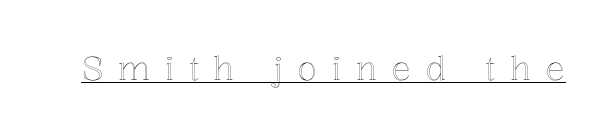
Compared with undecorated copy, this sample adds a rule below the words. The letters advance in unequal steps, a hallmark of proportional type. Inter-character spacing is expanded well beyond the font's built-in metrics. Style check: upright.
